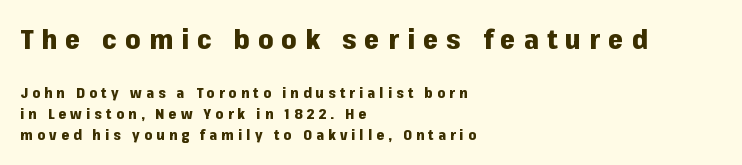
The image shows 27 px bold type, upright; set left-aligned, normal line spacing (1.52x), unusually wide letter spacing (+0.3 em), not underlined; the first (top) block is 1.93x larger.
